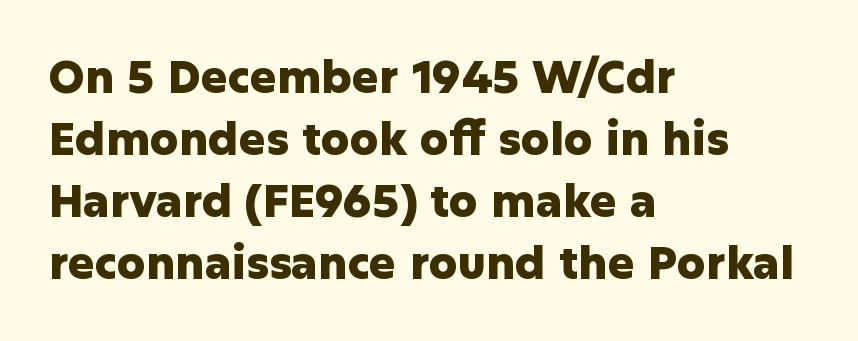
Q: Is the text bold? A: Yes.
Q: Is the text italic (slanted)? A: No, it is upright.
Q: Is the typeface a serif or a sans-serif typeface? A: Sans-serif.
Q: Is the text underlined? A: No.
Q: How is the paragraph aligned? A: Left-aligned.
Q: Is the spacing between letters normal or unusually wide? A: Normal.
Q: Is the spacing between lines tight, normal or loose? A: Normal.
Q: Width (condensed, normal, or wide)? A: Normal.
Q: Stroke contrast? A: Low.
Q: x-height? A: Medium.
Q: Monospaced? A: No.
